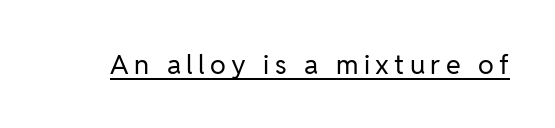
Q: Is the text bold? A: No.
Q: Is the text italic (slanted)? A: No, it is upright.
Q: Is the text underlined? A: Yes.
Q: Is the spacing between letters normal or unusually wide? A: Unusually wide.
